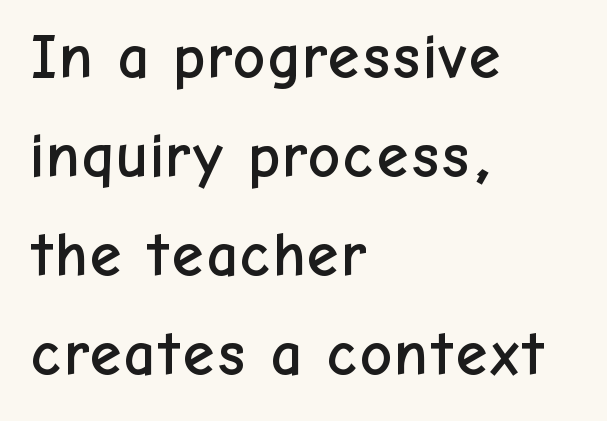
The image shows 63 px sans-serif type, upright; set left-aligned, normal line spacing (1.57x), normal letter spacing, not underlined; low stroke contrast and a medium x-height.
